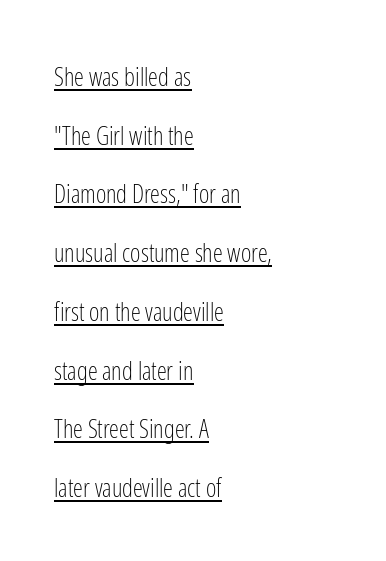
Looks like someone drew a line under every word here. If you drew a ruler down the left edge, every line would touch it. No letter is thick-stroked: the sample isn't bold. Characters remain perfectly vertical along every line. Honestly, the rows look like they've been pulled way apart. Default kerning and tracking; the words read as compact shapes.
